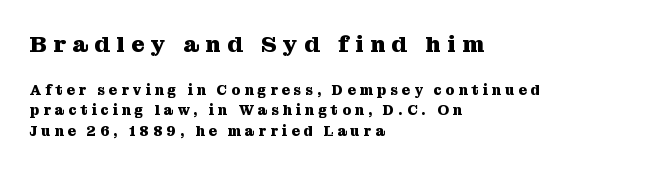
{"italic": "no", "bold": "yes", "underline": "no", "align": "left", "line_spacing": "normal", "line_spacing_ratio": 1.46, "letter_spacing": "wide", "letter_spacing_em": 0.29, "larger_block": "first", "size_ratio": 1.64, "glyph_px": 23}
